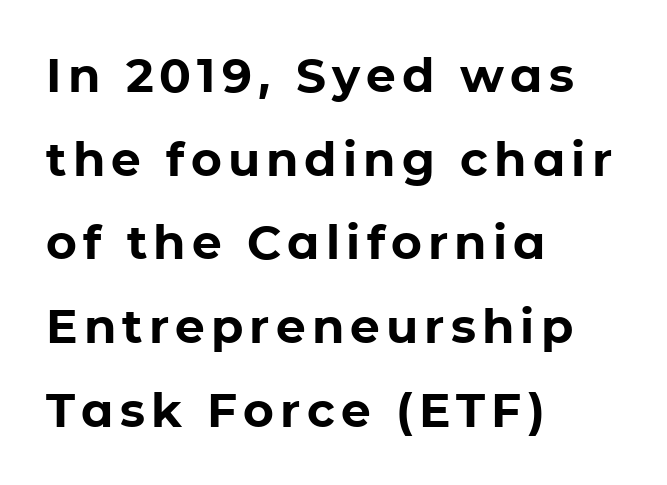
The image shows 47 px bold sans-serif type, upright; set left-aligned, line spacing 1.78x, not underlined; low stroke contrast and a medium x-height.
